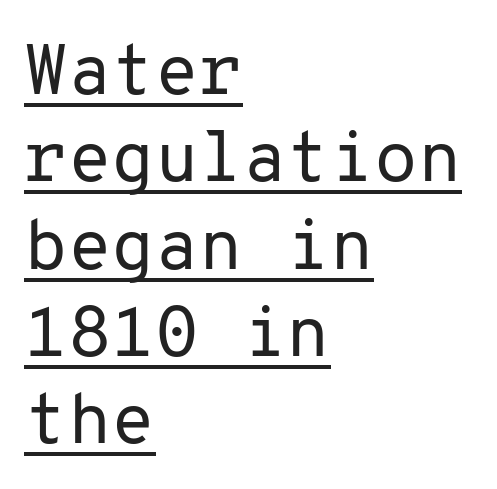
Q: Is the text bold? A: No.
Q: Is the text italic (slanted)? A: No, it is upright.
Q: Is the typeface a serif or a sans-serif typeface? A: Sans-serif.
Q: Is the text underlined? A: Yes.
Q: How is the paragraph aligned? A: Left-aligned.
Q: Is the spacing between letters normal or unusually wide? A: Normal.
Q: Width (condensed, normal, or wide)? A: Normal.
Q: Stroke contrast? A: Low.
Q: x-height? A: Medium.
Q: Monospaced? A: Yes.
